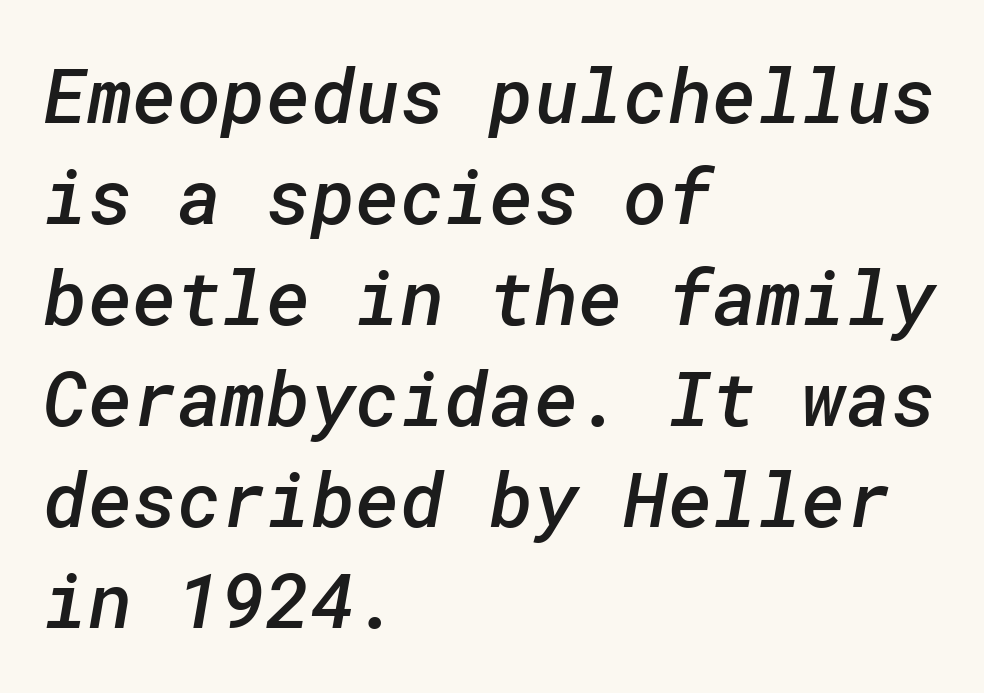
The image shows 76 px semibold sans-serif type; set left-aligned, normal line spacing (1.33x), normal letter spacing, not underlined; low stroke contrast and a medium x-height.
